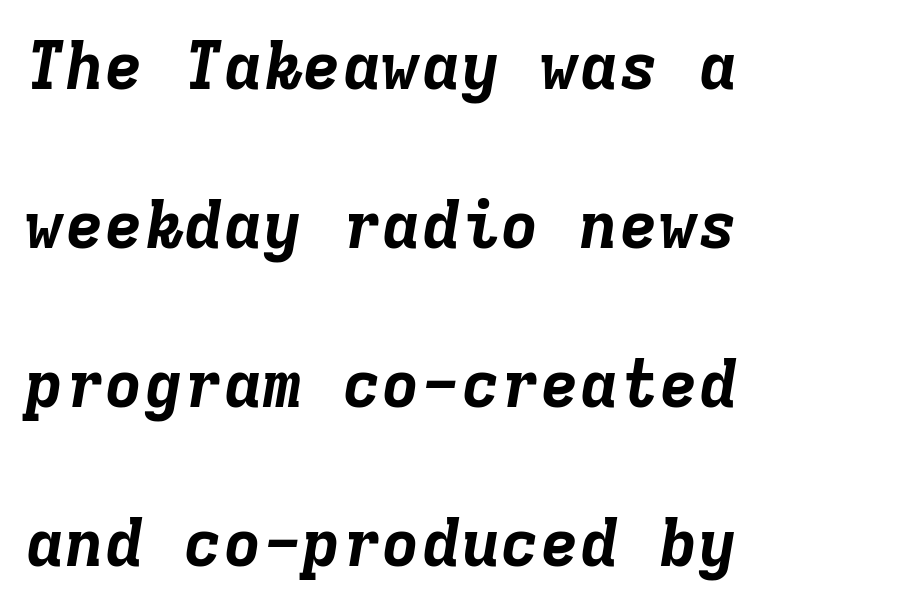
Q: Is the text bold? A: Yes.
Q: Is the text italic (slanted)? A: Yes, it leans right by about 9 degrees.
Q: Is the text underlined? A: No.
Q: How is the paragraph aligned? A: Left-aligned.
Q: Is the spacing between letters normal or unusually wide? A: Normal.
Q: Is the spacing between lines tight, normal or loose? A: Loose.
Q: Width (condensed, normal, or wide)? A: Normal.
Q: Stroke contrast? A: Low.
Q: x-height? A: Medium.
Q: Monospaced? A: Yes.
